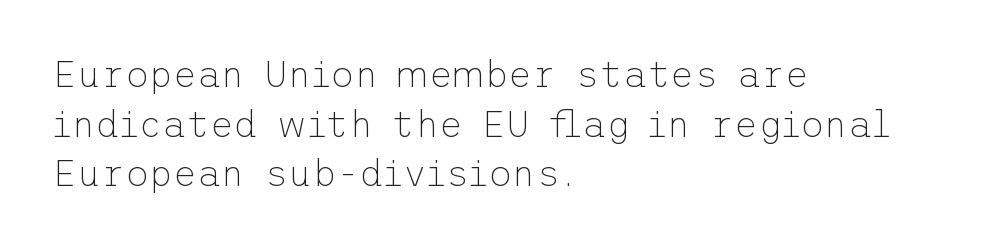
Typeset ragged right — the left edge is the straight one. Rows of type keep a routine distance in the vertical direction. The letters sit at their default tracking, neither squeezed nor spread. A clean baseline with only descenders dipping below it.
